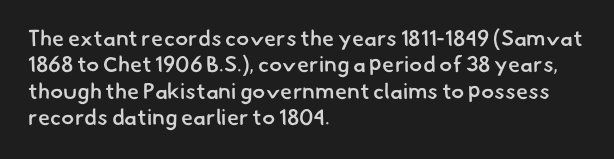
A somewhat darkened texture: the type is semibold rather than bold. Bare-footed words on every line. Glyph-to-glyph distance matches everyday printed text. In CSS terms this would be text-align: left.
